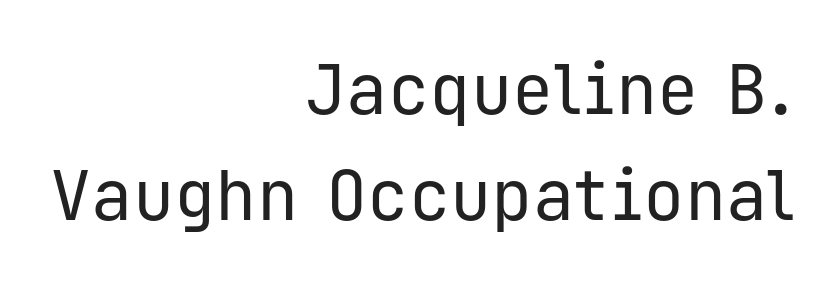
This is roman type, the default non-slanted kind. The typesetter chose a ragged-left arrangement here. Standard letterfit; no display-style spreading of the glyphs. Summary of vertical rhythm: regular, with standard interline spacing.
